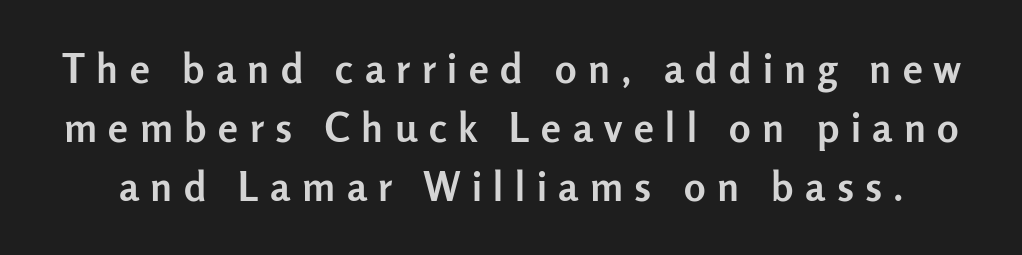
The image shows 40 px semibold sans-serif type, upright; set normal line spacing (1.48x), unusually wide letter spacing (+0.29 em), not underlined; low stroke contrast and a medium x-height.
